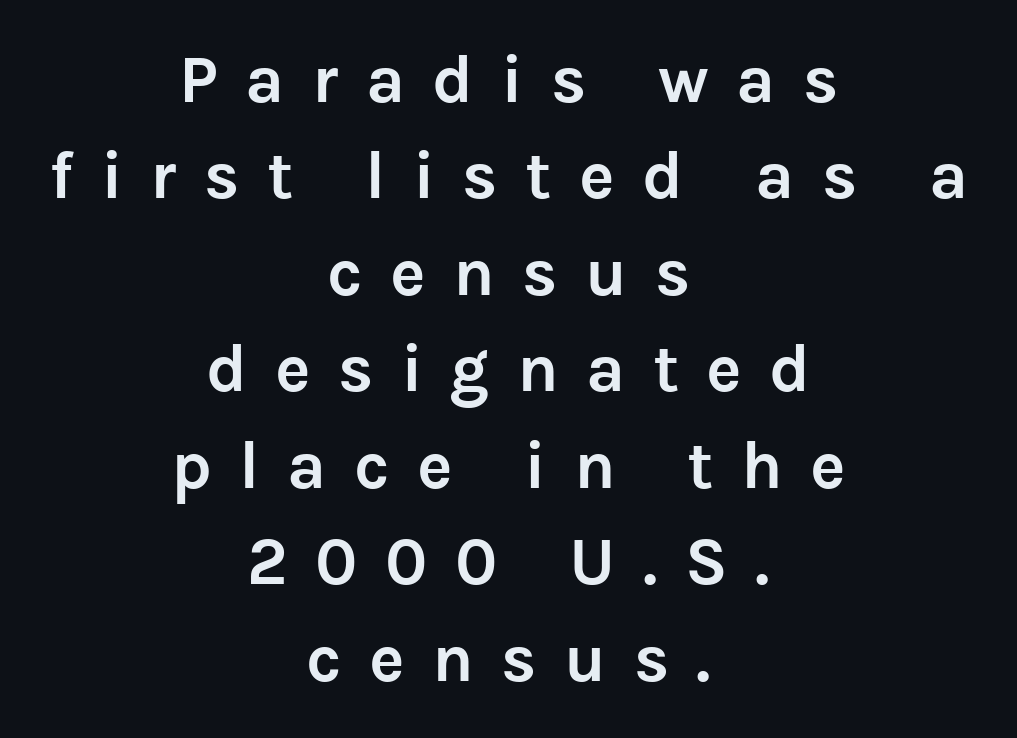
The image shows 67 px semibold sans-serif type, upright; set centered, normal line spacing (1.44x), unusually wide letter spacing (+0.41 em), not underlined; low stroke contrast and a medium x-height.
